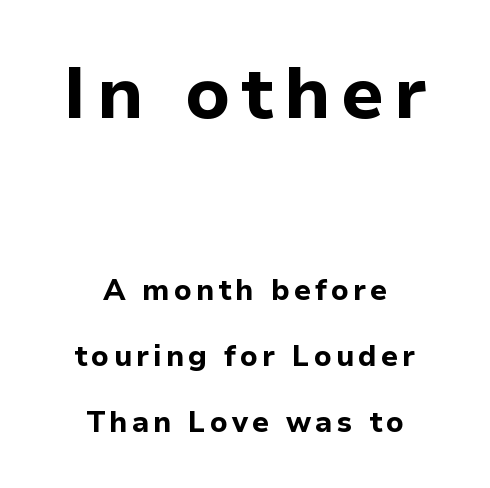
Baseline-to-baseline distance is far greater than the letter height. Typographically, this falls in the sans-serif category. Quick note: underline off. Caption: bold face, heavy strokes.
